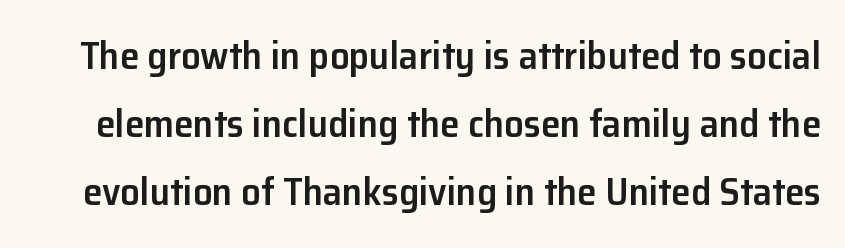
{"serif": "no", "italic": "no", "bold": "semi", "weight": "semibold", "width": "normal", "stroke_contrast": "low", "x_height": "medium", "monospaced": "no", "underline": "no", "line_spacing_ratio": 1.75, "letter_spacing": "normal", "letter_spacing_em": 0.0, "glyph_px": 39}
